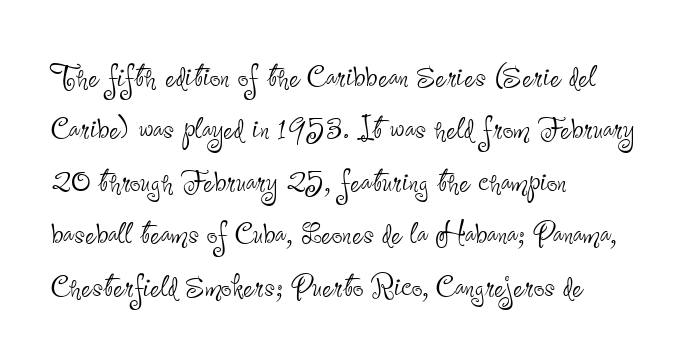
The image shows 38 px thin, condensed sans-serif type; set left-aligned, normal line spacing (1.38x), normal letter spacing, not underlined; low stroke contrast and a small x-height.
